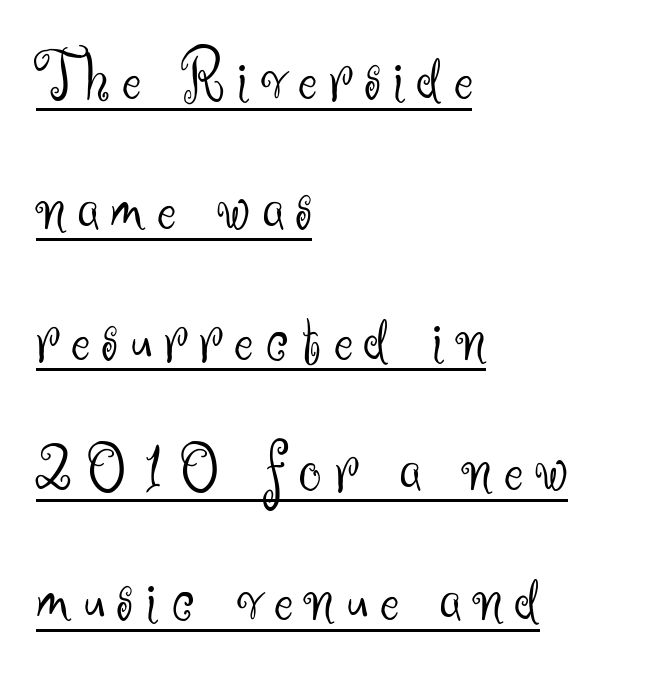
Q: Is the text bold? A: No.
Q: Is the text italic (slanted)? A: No, it is upright.
Q: Is the typeface a serif or a sans-serif typeface? A: Sans-serif.
Q: Is the text underlined? A: Yes.
Q: How is the paragraph aligned? A: Left-aligned.
Q: Width (condensed, normal, or wide)? A: Normal.
Q: Stroke contrast? A: Medium.
Q: x-height? A: Small.
Q: Monospaced? A: No.
